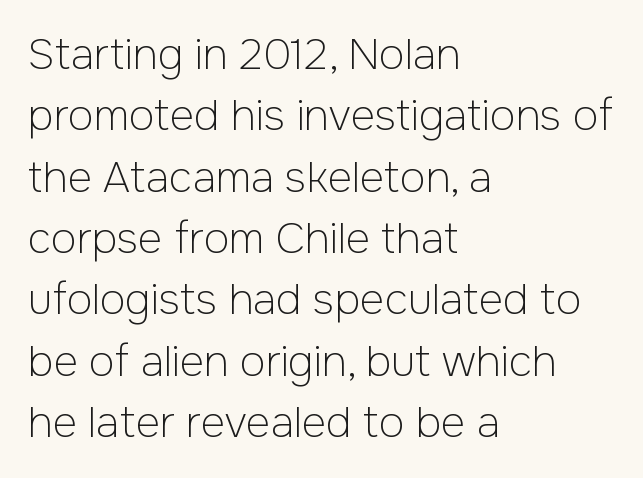
The image shows 42 px light sans-serif type, upright; set left-aligned, normal line spacing (1.46x), normal letter spacing, not underlined; low stroke contrast and a medium x-height.
